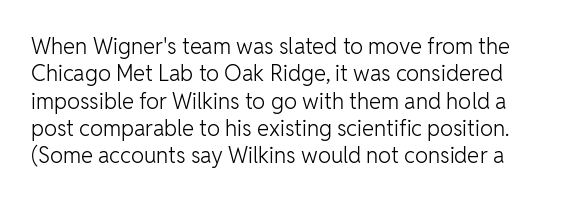
The image shows 22 px text type, upright; set line spacing 1.24x, normal letter spacing, not underlined.
